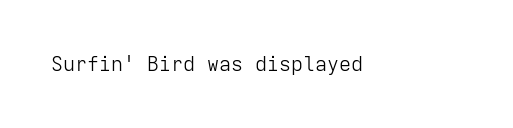
{"italic": "no", "bold": "no", "underline": "no", "letter_spacing": "normal", "letter_spacing_em": 0.0, "glyph_px": 20}
